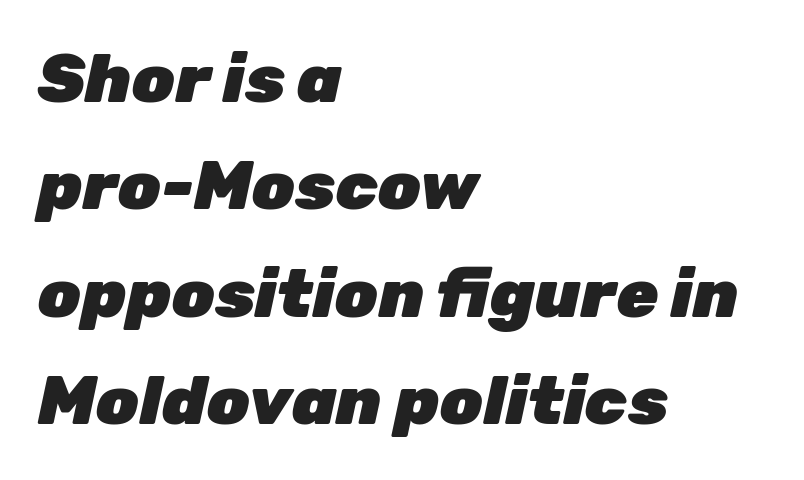
The image shows 68 px heavy type, italic (leaning right); set left-aligned, normal line spacing (1.58x), normal letter spacing, not underlined; low stroke contrast and a medium x-height.
